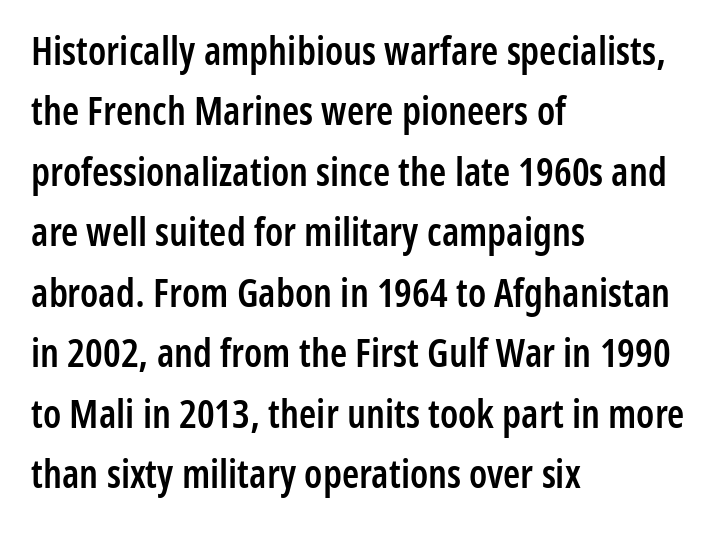
The image shows 39 px semibold, condensed sans-serif type, upright; set left-aligned, normal line spacing (1.55x), normal letter spacing, not underlined; low stroke contrast and a medium x-height.
